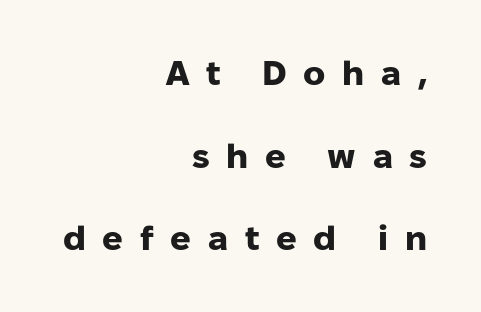
{"serif": "no", "italic": "no", "bold": "yes", "weight": "heavy", "width": "normal", "stroke_contrast": "low", "x_height": "medium", "monospaced": "no", "underline": "no", "align": "right", "line_spacing": "loose", "line_spacing_ratio": 2.43, "letter_spacing": "wide", "letter_spacing_em": 0.49, "glyph_px": 34}
